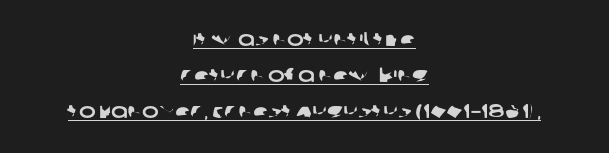
Q: Is the text underlined? A: Yes.
Q: How is the paragraph aligned? A: Centered.
Q: Is the spacing between letters normal or unusually wide? A: Normal.
